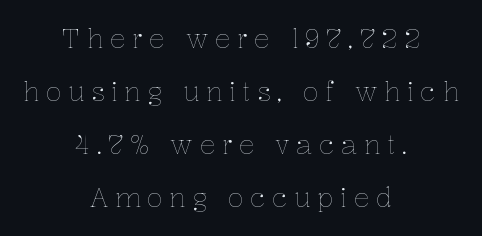
Q: Is the text bold? A: No.
Q: Is the text italic (slanted)? A: No, it is upright.
Q: Is the text underlined? A: No.
Q: How is the paragraph aligned? A: Centered.
Q: Is the spacing between letters normal or unusually wide? A: Unusually wide.
Q: Is the spacing between lines tight, normal or loose? A: Loose.
